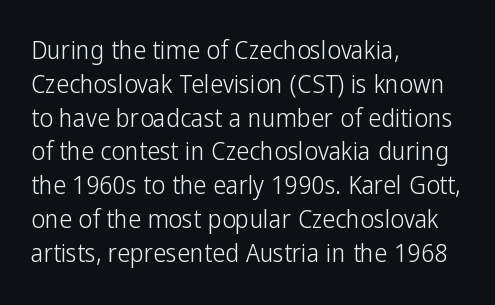
{"italic": "no", "bold": "no", "underline": "no", "align": "left", "line_spacing": "normal", "line_spacing_ratio": 1.3, "letter_spacing": "normal", "letter_spacing_em": 0.0, "glyph_px": 26}
